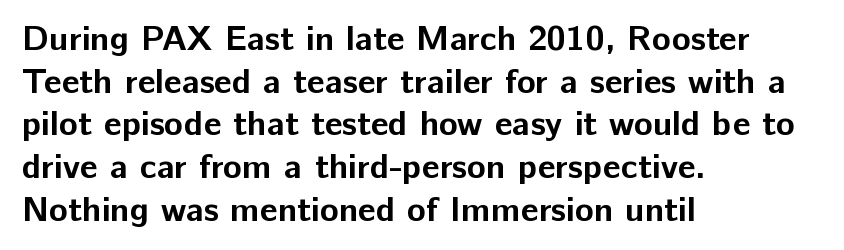
{"serif": "no", "italic": "no", "bold": "yes", "weight": "bold", "width": "normal", "stroke_contrast": "low", "x_height": "medium", "monospaced": "no", "underline": "no", "align": "left", "line_spacing_ratio": 1.22, "letter_spacing": "normal", "letter_spacing_em": 0.0, "glyph_px": 35}
